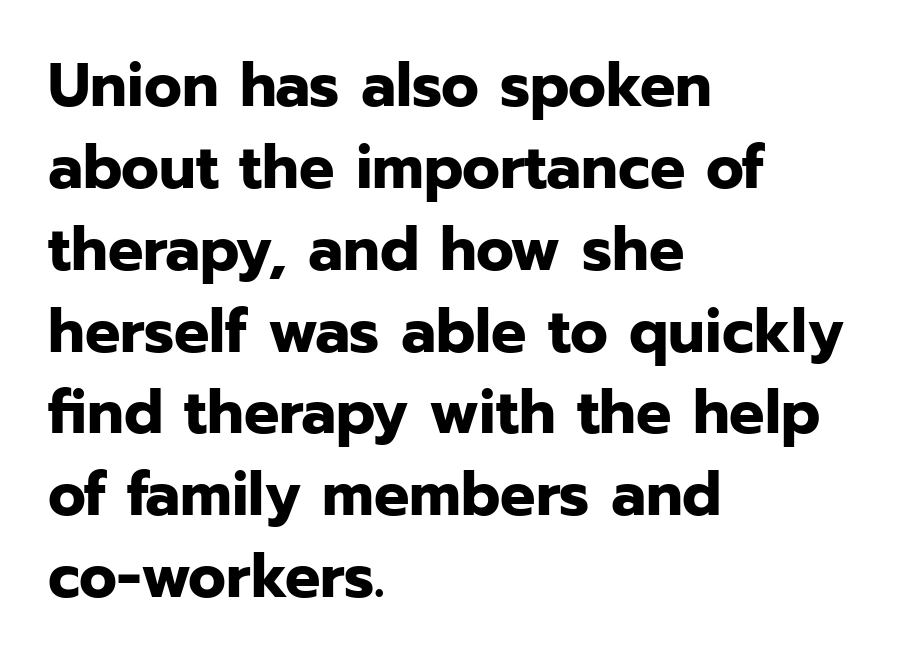
Q: Is the text bold? A: Yes.
Q: Is the text italic (slanted)? A: No, it is upright.
Q: Is the typeface a serif or a sans-serif typeface? A: Sans-serif.
Q: Is the text underlined? A: No.
Q: How is the paragraph aligned? A: Left-aligned.
Q: Is the spacing between letters normal or unusually wide? A: Normal.
Q: Is the spacing between lines tight, normal or loose? A: Normal.
Q: Width (condensed, normal, or wide)? A: Normal.
Q: Stroke contrast? A: Low.
Q: x-height? A: Medium.
Q: Monospaced? A: No.
